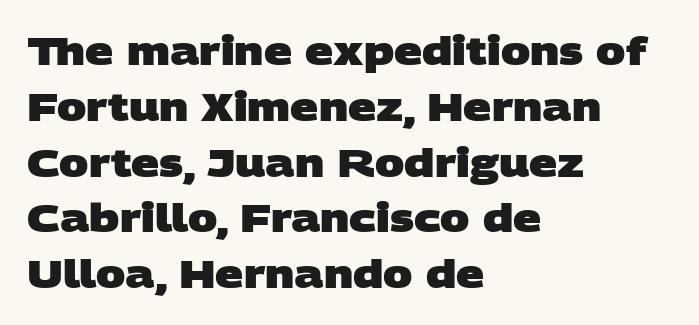
The image shows 39 px heavy, wide sans-serif type; set left-aligned, normal line spacing (1.43x), normal letter spacing, not underlined; low stroke contrast and a large x-height.
